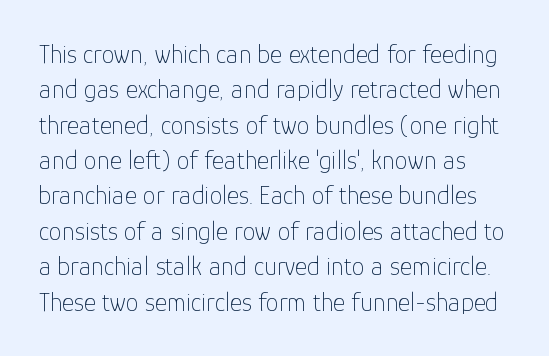
{"italic": "no", "bold": "no", "underline": "no", "line_spacing": "normal", "line_spacing_ratio": 1.36, "letter_spacing": "normal", "letter_spacing_em": 0.0, "glyph_px": 26}
